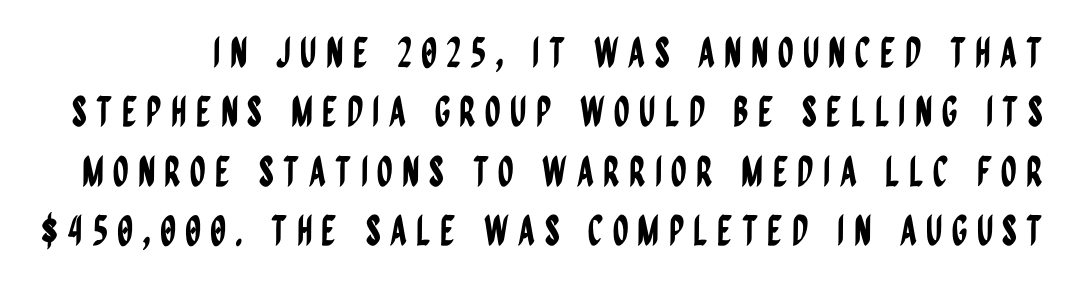
Q: Is the text italic (slanted)? A: No, it is upright.
Q: Is the typeface a serif or a sans-serif typeface? A: Sans-serif.
Q: Is the text underlined? A: No.
Q: Is the spacing between letters normal or unusually wide? A: Unusually wide.
Q: Is the spacing between lines tight, normal or loose? A: Normal.
Q: Width (condensed, normal, or wide)? A: Condensed.
Q: Stroke contrast? A: Low.
Q: x-height? A: Large.
Q: Monospaced? A: No.
